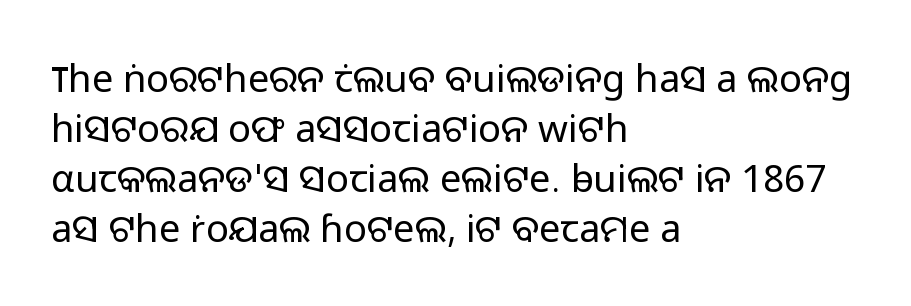
The image shows 38 px light sans-serif type, upright; set left-aligned, normal line spacing (1.32x), normal letter spacing, not underlined; low stroke contrast and a medium x-height.
